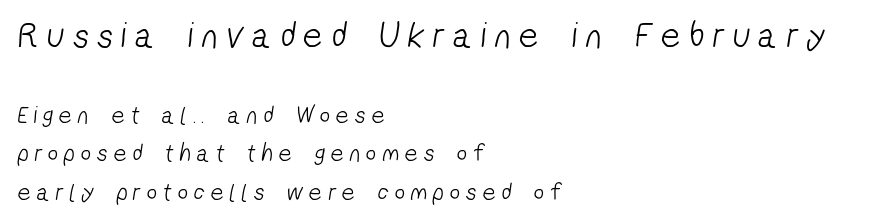
Caption: upper text group enlarged, lower text group reduced. Stroke thickness stays within the range of a standard reading face or lighter. Each new line begins a customary step beneath the previous one. Do the characters align in a grid? No, the font is proportional. The setting favours the left margin, as ordinary paragraphs usually do. Decoration check: the copy has no underline.
